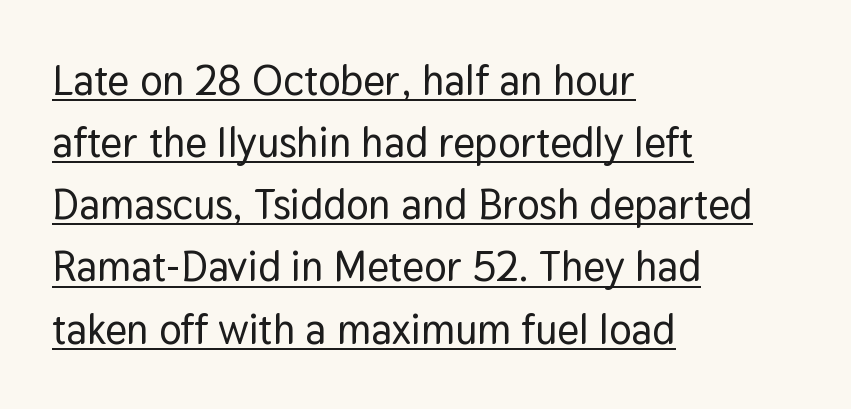
Q: Is the text italic (slanted)? A: No, it is upright.
Q: Is the typeface a serif or a sans-serif typeface? A: Sans-serif.
Q: Is the text underlined? A: Yes.
Q: How is the paragraph aligned? A: Left-aligned.
Q: Is the spacing between letters normal or unusually wide? A: Normal.
Q: Is the spacing between lines tight, normal or loose? A: Normal.
Q: Width (condensed, normal, or wide)? A: Normal.
Q: Stroke contrast? A: Low.
Q: x-height? A: Medium.
Q: Monospaced? A: No.
